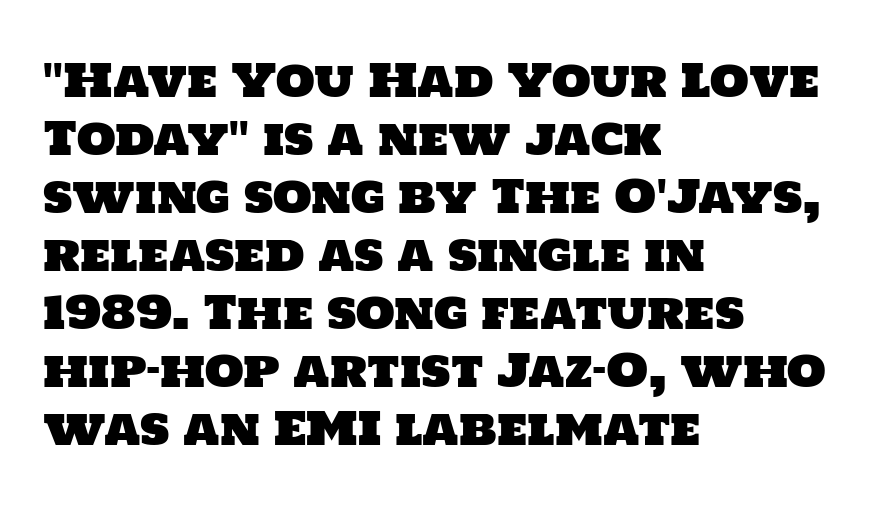
The face used here is proportionally spaced, like ordinary book or web type. If you drew a ruler down the left edge, every line would touch it. A clean baseline with only descenders dipping below it. How are the letters spaced? Ordinarily, with no added tracking.
